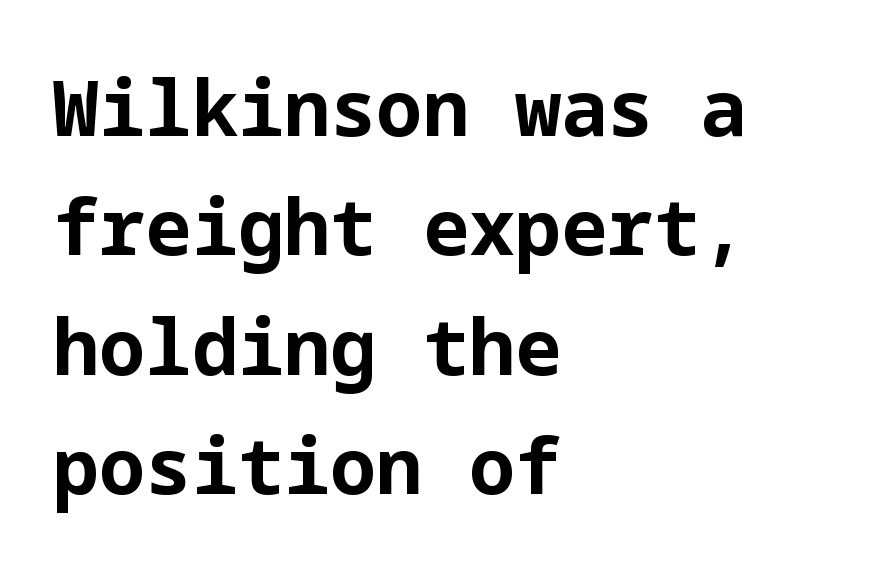
The image shows 77 px bold sans-serif type, upright; set left-aligned, normal line spacing (1.55x), normal letter spacing, not underlined; low stroke contrast and a medium x-height.
